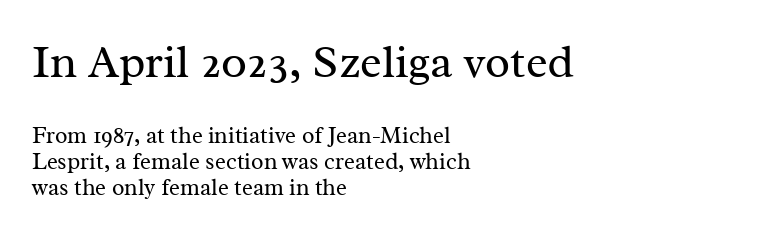
The image shows 46 px regular-weight serif type, upright; set left-aligned, tight line spacing (1.12x), normal letter spacing, not underlined; the first (top) block is 2.0x larger; medium stroke contrast and a medium x-height.
